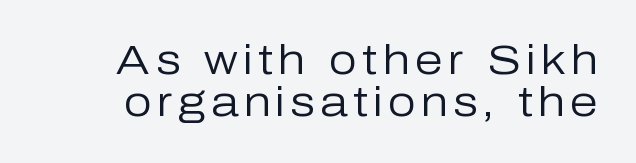
Ordinary non-slanted type is in use. No heavy texture on the line: the type isn't bold. Grotesque or geometric, the face here clearly has no serifs. Letters rest on an invisible, unmarked baseline.
